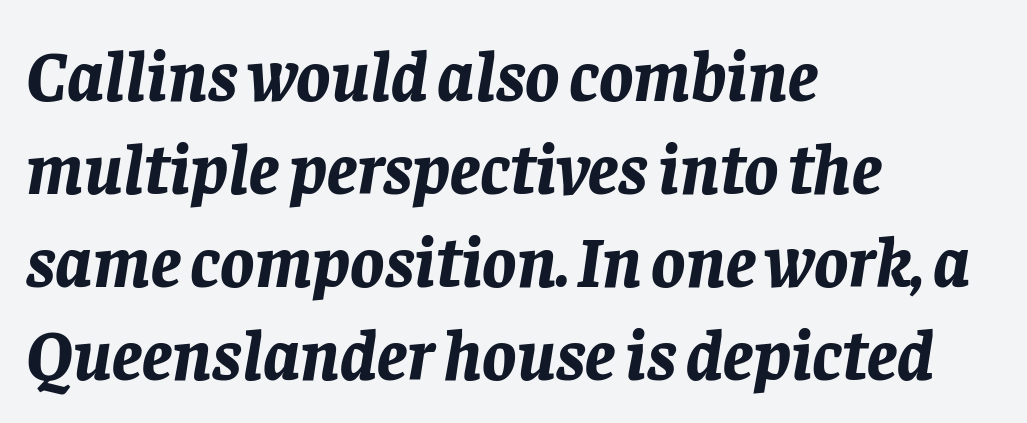
This rendering leaves character spacing at its baseline value. Alignment: flush left. On the weight axis this lands at bold, roughly 700. What's the leading like? Ordinary, nothing unusual. Bare-footed words on every line. Rendered with sloped, italic letterforms.
